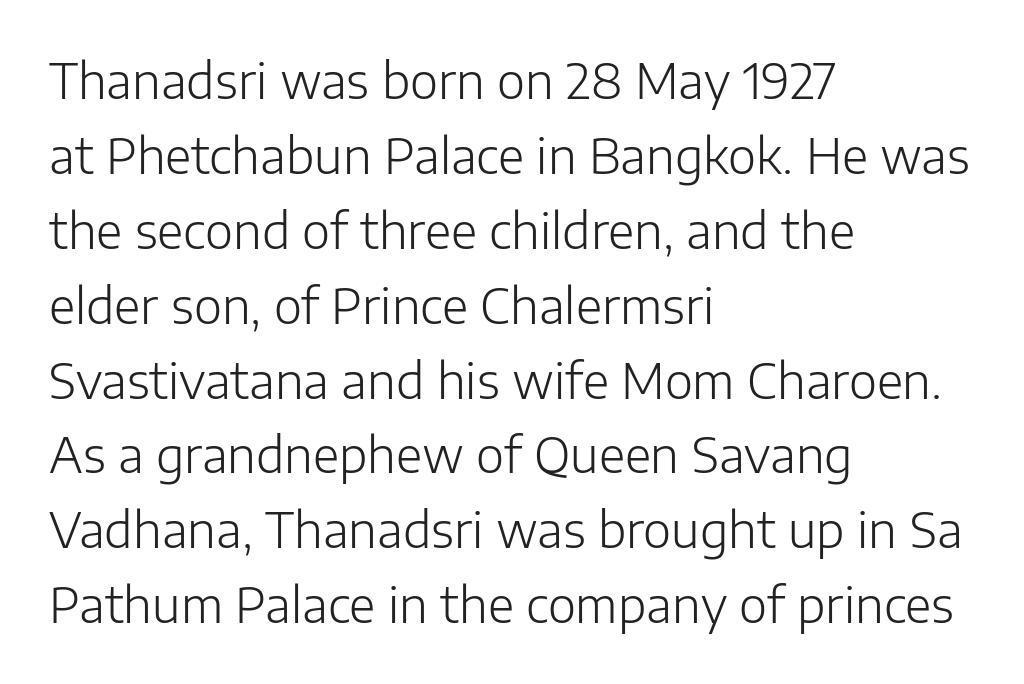
The image shows 48 px light sans-serif type, upright; set left-aligned, normal line spacing (1.56x), normal letter spacing, not underlined; low stroke contrast and a medium x-height.
